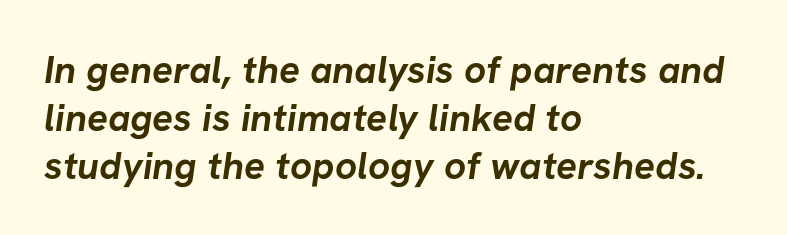
Q: Is the text bold? A: Yes.
Q: Is the typeface a serif or a sans-serif typeface? A: Sans-serif.
Q: Is the text underlined? A: No.
Q: How is the paragraph aligned? A: Left-aligned.
Q: Is the spacing between letters normal or unusually wide? A: Normal.
Q: Width (condensed, normal, or wide)? A: Normal.
Q: Stroke contrast? A: Low.
Q: x-height? A: Medium.
Q: Monospaced? A: No.
